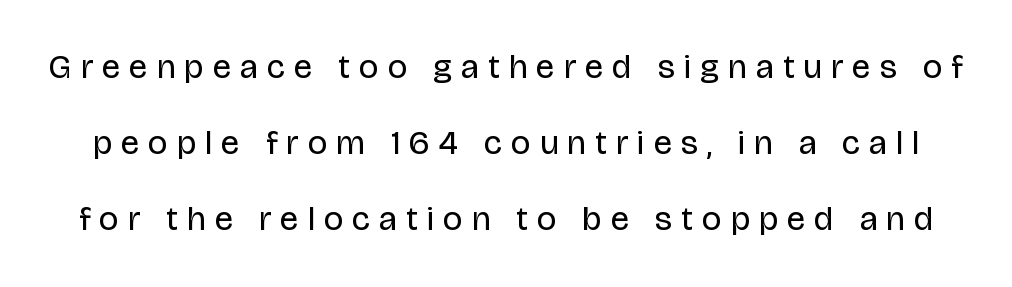
Stroke terminals: plain, sans-serif. No chunkiness to these letters — they're not bold. Here the designer chose a conventional face with non-uniform glyph widths. Caption: expanded tracking, letters set apart.
